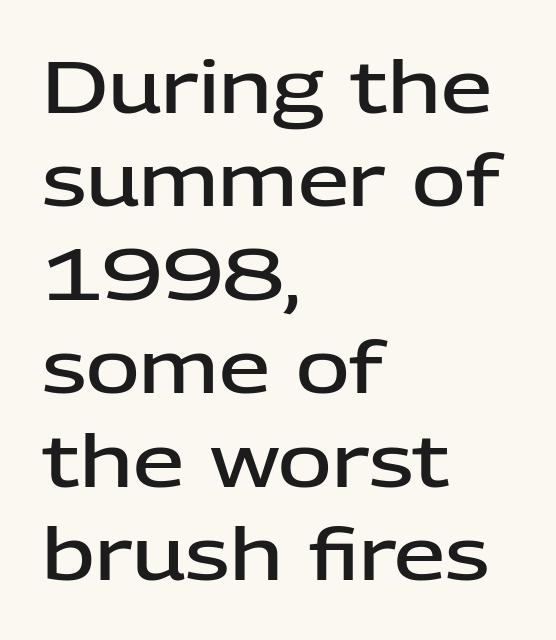
{"serif": "no", "italic": "no", "bold": "semi", "weight": "semibold", "width": "normal", "stroke_contrast": "low", "x_height": "medium", "monospaced": "no", "underline": "no", "align": "left", "line_spacing": "normal", "line_spacing_ratio": 1.28, "letter_spacing": "normal", "letter_spacing_em": 0.0, "glyph_px": 73}
